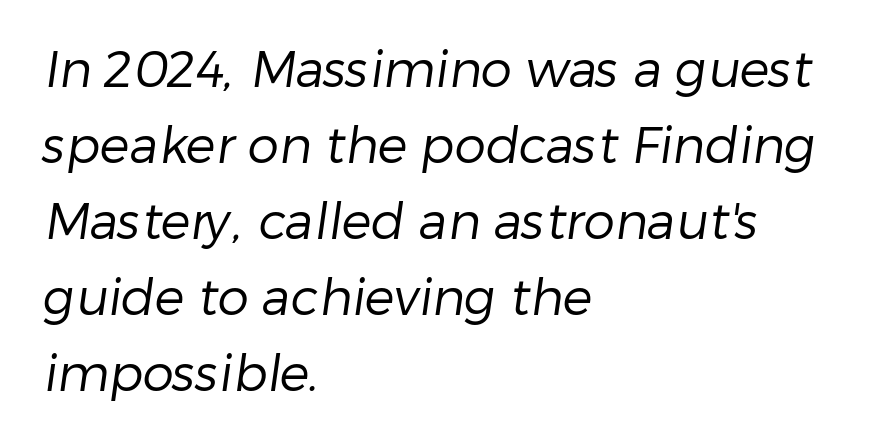
Q: Is the text bold? A: No.
Q: Is the typeface a serif or a sans-serif typeface? A: Sans-serif.
Q: Is the text underlined? A: No.
Q: How is the paragraph aligned? A: Left-aligned.
Q: Is the spacing between letters normal or unusually wide? A: Normal.
Q: Is the spacing between lines tight, normal or loose? A: Normal.
Q: Width (condensed, normal, or wide)? A: Normal.
Q: Stroke contrast? A: Low.
Q: x-height? A: Medium.
Q: Monospaced? A: No.
